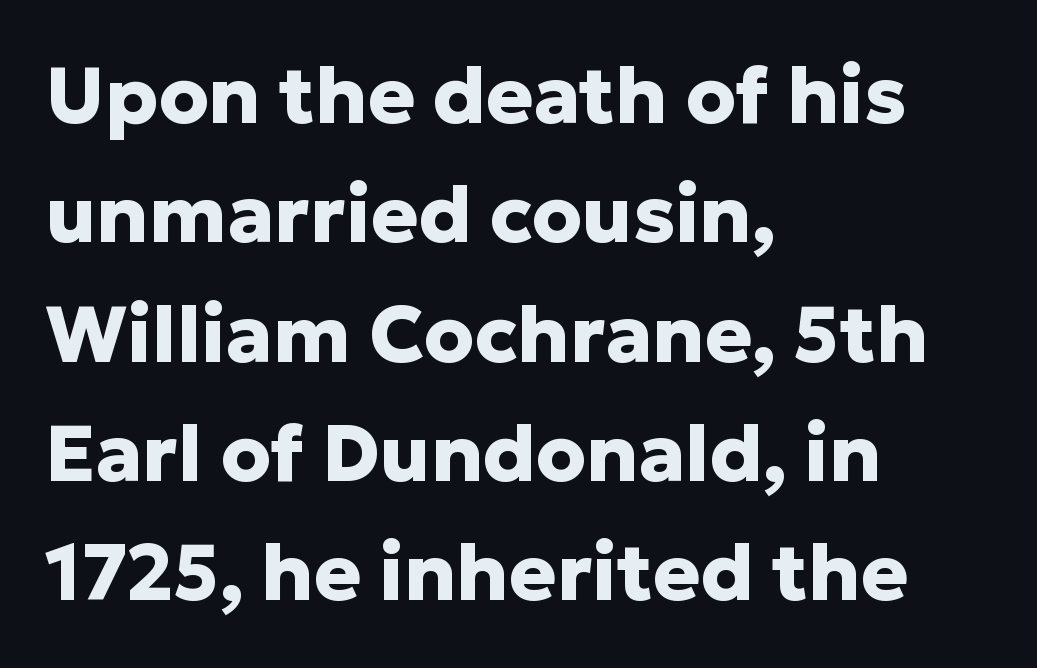
Q: Is the text bold? A: Yes.
Q: Is the text italic (slanted)? A: No, it is upright.
Q: Is the typeface a serif or a sans-serif typeface? A: Sans-serif.
Q: Is the text underlined? A: No.
Q: How is the paragraph aligned? A: Left-aligned.
Q: Is the spacing between letters normal or unusually wide? A: Normal.
Q: Is the spacing between lines tight, normal or loose? A: Normal.
Q: Width (condensed, normal, or wide)? A: Normal.
Q: Stroke contrast? A: Low.
Q: x-height? A: Medium.
Q: Monospaced? A: No.
